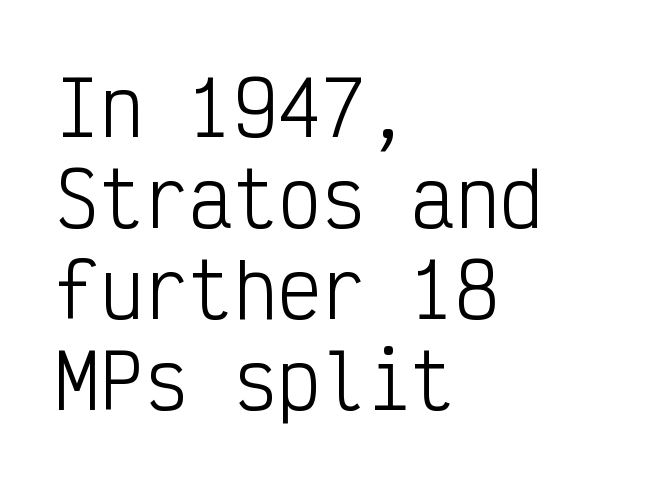
{"serif": "no", "italic": "no", "bold": "no", "weight": "light", "width": "condensed", "stroke_contrast": "low", "x_height": "medium", "monospaced": "yes", "underline": "no", "align": "left", "line_spacing_ratio": 1.23, "letter_spacing": "normal", "letter_spacing_em": 0.0, "glyph_px": 74}
